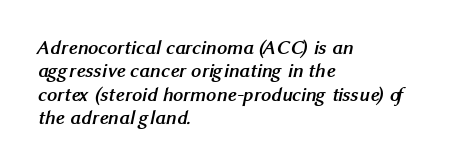
Q: Is the text bold? A: Yes.
Q: Is the text underlined? A: No.
Q: How is the paragraph aligned? A: Left-aligned.
Q: Is the spacing between letters normal or unusually wide? A: Normal.
